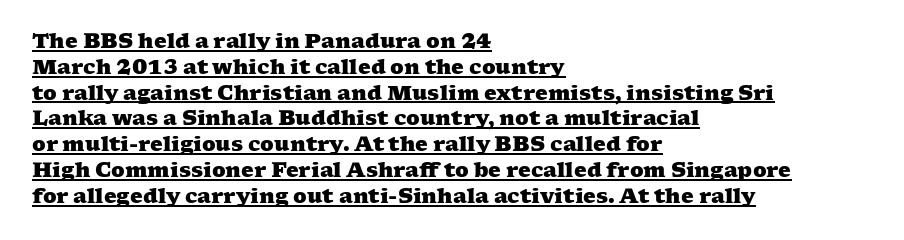
The image shows 20 px bold type; set left-aligned, normal line spacing (1.29x), normal letter spacing, underlined.
